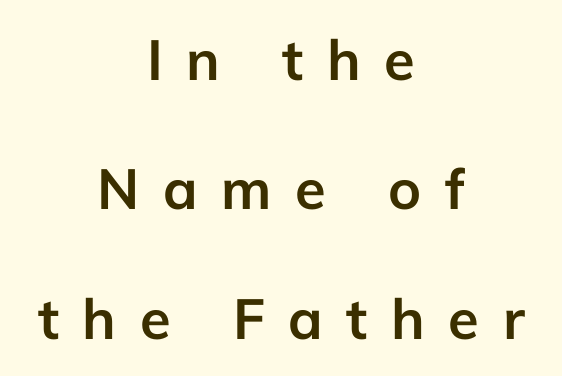
The image shows 56 px semibold sans-serif type, upright; set centered, loose line spacing (2.31x), unusually wide letter spacing (+0.42 em), not underlined; low stroke contrast and a medium x-height.
